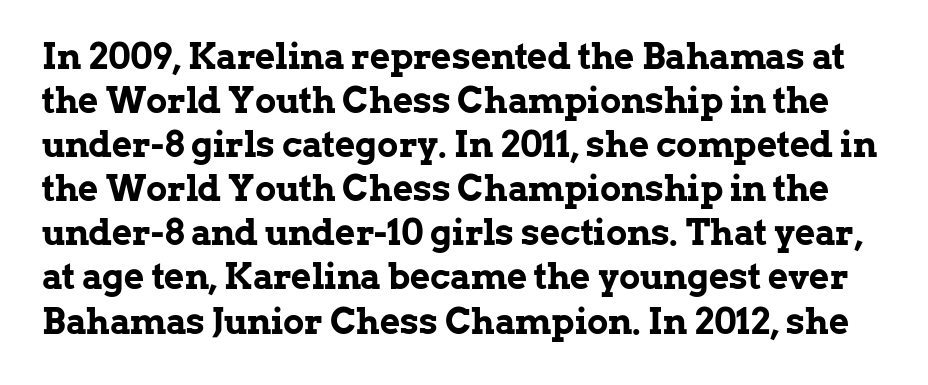
Typographic density is high because the face is bold. The rows are spaced the way most documents space them. Stroke terminals: seriffed. Ordinary non-slanted type is in use. The type is set solid horizontally, with unmodified tracking. Is this a fixed-width face? No — the glyphs have proportional, varying widths.
